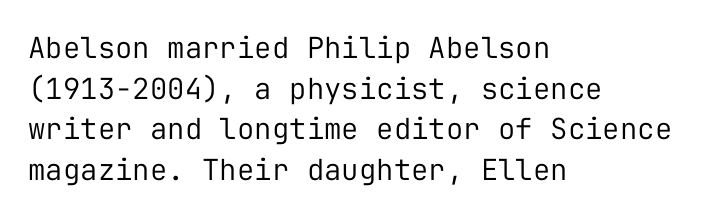
Letterform terminals end flat and unadorned throughout the passage. These lines stack with their left ends in a neat column. You can tell it's not italic because the verticals are truly vertical. Interline gaps are of average width in this sample.
